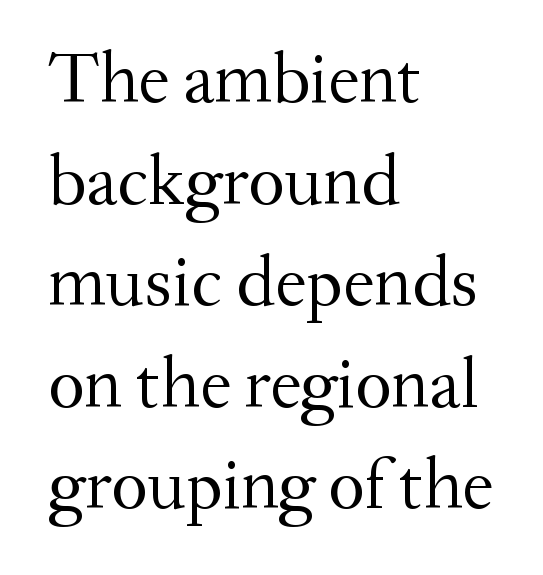
The image shows 71 px regular-weight serif type, upright; set left-aligned, normal line spacing (1.43x), normal letter spacing, not underlined; medium stroke contrast and a small x-height.
